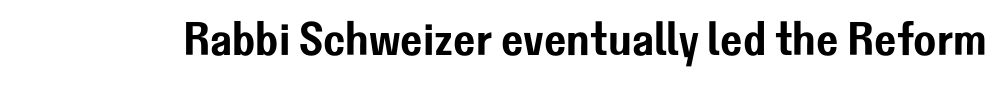
Q: Is the text italic (slanted)? A: No, it is upright.
Q: Is the typeface a serif or a sans-serif typeface? A: Sans-serif.
Q: Is the text underlined? A: No.
Q: Is the spacing between letters normal or unusually wide? A: Normal.
Q: Width (condensed, normal, or wide)? A: Normal.
Q: Stroke contrast? A: Low.
Q: x-height? A: Medium.
Q: Monospaced? A: No.
